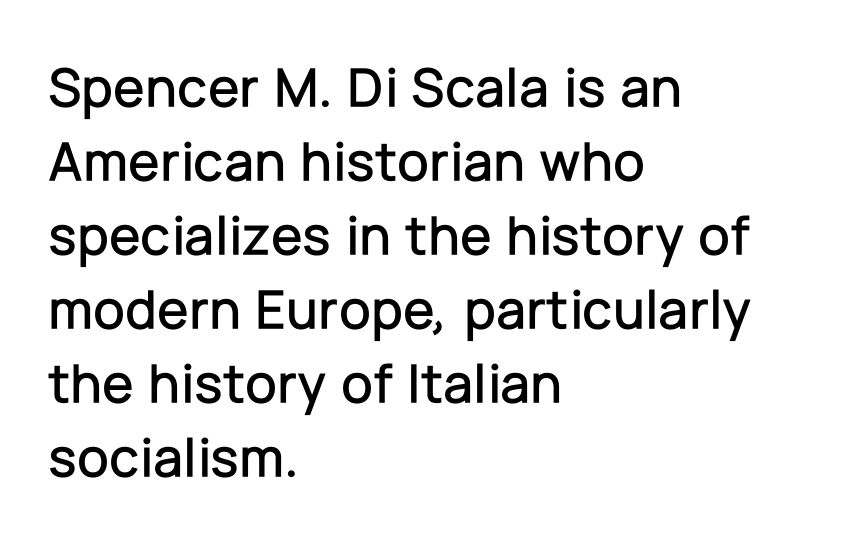
The image shows 57 px sans-serif type, upright; set left-aligned, normal line spacing (1.3x), normal letter spacing, not underlined; low stroke contrast and a medium x-height.
